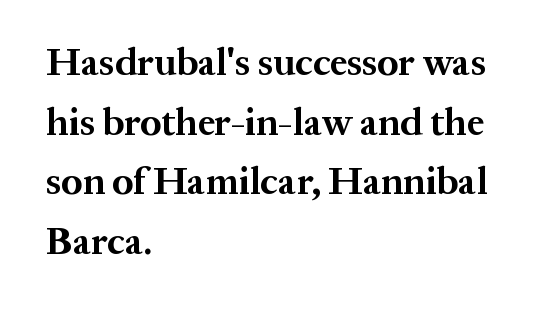
The image shows 38 px bold serif type, upright; set left-aligned, normal line spacing (1.57x), normal letter spacing, not underlined; medium stroke contrast and a medium x-height.
